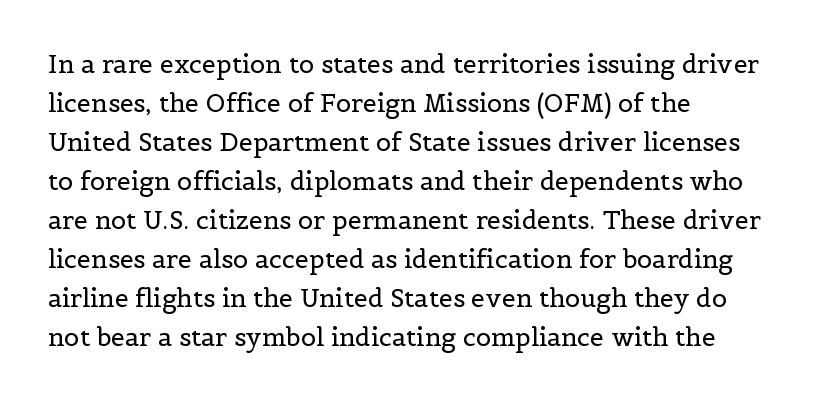
{"italic": "no", "bold": "no", "underline": "no", "align": "left", "line_spacing": "normal", "line_spacing_ratio": 1.56, "letter_spacing": "normal", "letter_spacing_em": 0.0, "glyph_px": 25}
